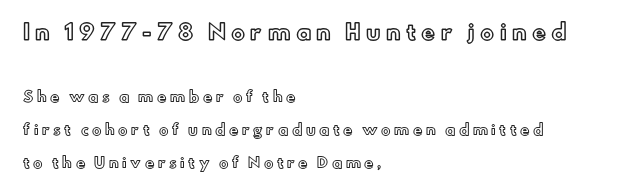
A student would notice the top passage is typeset larger than what follows. The lines are spread far apart with generous leading. There is plenty of visible air inserted between adjacent glyphs. The paragraph has a hard left edge and a soft right edge.
